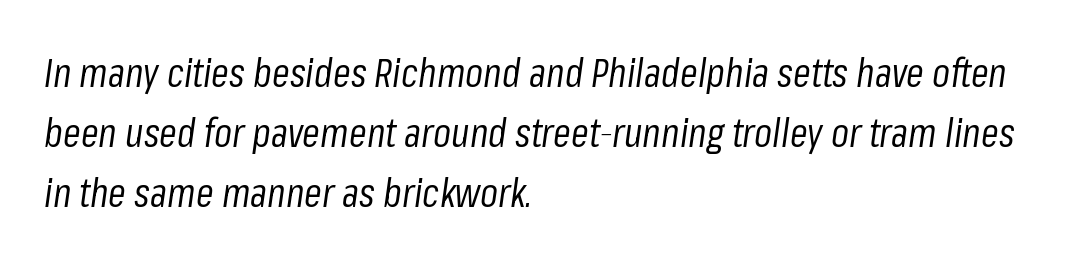
{"italic": "yes", "lean": "right", "slant_degrees": 8, "bold": "no", "weight": "regular", "width": "condensed", "stroke_contrast": "low", "x_height": "medium", "monospaced": "no", "underline": "no", "align": "left", "line_spacing": "normal", "line_spacing_ratio": 1.5, "letter_spacing": "normal", "letter_spacing_em": 0.0, "glyph_px": 40}
